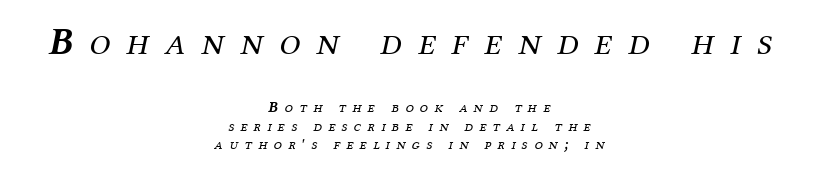
{"serif": "yes", "italic": "yes", "lean": "right", "slant_degrees": 12, "bold": "no", "weight": "regular", "width": "normal", "stroke_contrast": "medium", "x_height": "medium", "monospaced": "no", "underline": "no", "align": "center", "line_spacing": "normal", "line_spacing_ratio": 1.25, "letter_spacing": "wide", "letter_spacing_em": 0.43, "larger_block": "first", "size_ratio": 2.53, "glyph_px": 38}
